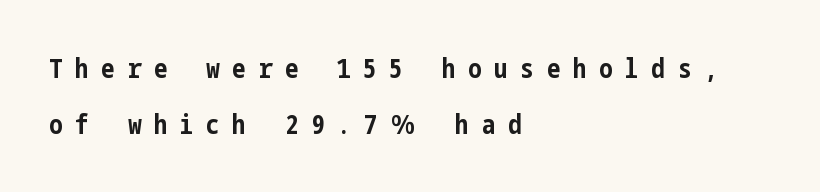
{"italic": "no", "bold": "yes", "underline": "no", "align": "left", "line_spacing": "loose", "line_spacing_ratio": 2.08, "letter_spacing": "wide", "letter_spacing_em": 0.47, "glyph_px": 27}
